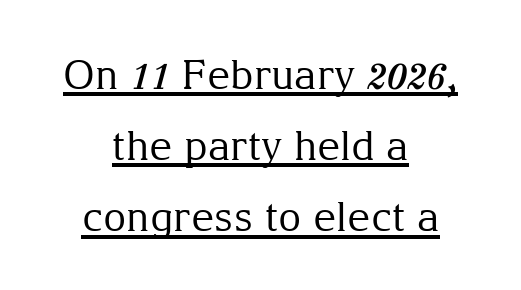
Does the type have serifs? Yes, each stem ends in a small foot. Does the lettering tilt? It doesn't — this is upright. Horizontal alignment here is central, giving a formal, balanced look. Underlining? Definitely there. No heavy texture on the line: the type isn't bold. Each word holds together tightly as a unit, with standard inter-letter gaps.
